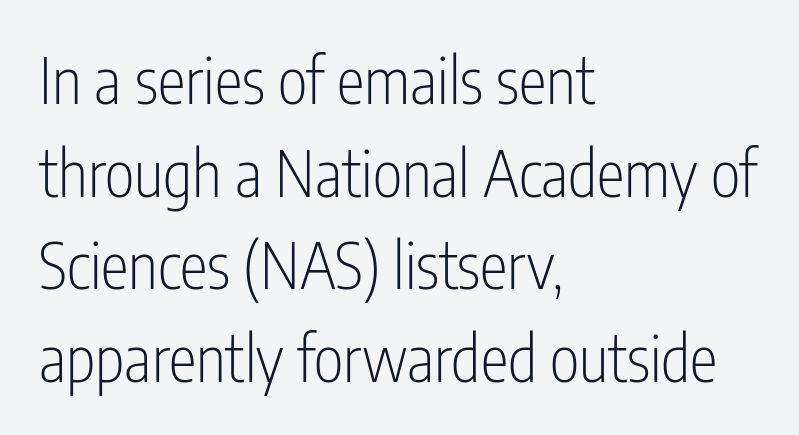
Q: Is the text bold? A: No.
Q: Is the text italic (slanted)? A: No, it is upright.
Q: Is the typeface a serif or a sans-serif typeface? A: Sans-serif.
Q: Is the text underlined? A: No.
Q: How is the paragraph aligned? A: Left-aligned.
Q: Is the spacing between letters normal or unusually wide? A: Normal.
Q: Is the spacing between lines tight, normal or loose? A: Normal.
Q: Width (condensed, normal, or wide)? A: Condensed.
Q: Stroke contrast? A: Low.
Q: x-height? A: Medium.
Q: Monospaced? A: No.
